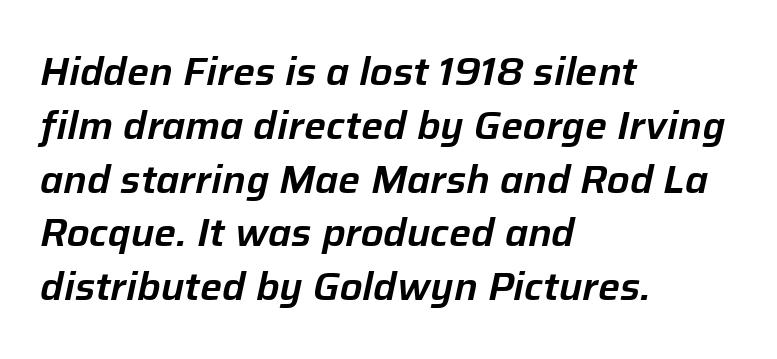
{"italic": "yes", "lean": "right", "slant_degrees": 12, "width": "normal", "stroke_contrast": "low", "x_height": "medium", "monospaced": "no", "underline": "no", "align": "left", "line_spacing": "normal", "line_spacing_ratio": 1.38, "letter_spacing": "normal", "letter_spacing_em": 0.0, "glyph_px": 39}
